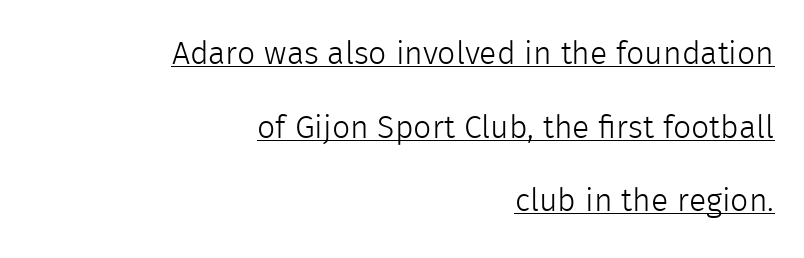
Q: Is the text bold? A: No.
Q: Is the text italic (slanted)? A: No, it is upright.
Q: Is the typeface a serif or a sans-serif typeface? A: Sans-serif.
Q: Is the text underlined? A: Yes.
Q: How is the paragraph aligned? A: Right-aligned.
Q: Is the spacing between letters normal or unusually wide? A: Normal.
Q: Is the spacing between lines tight, normal or loose? A: Loose.
Q: Width (condensed, normal, or wide)? A: Normal.
Q: x-height? A: Medium.
Q: Monospaced? A: No.
